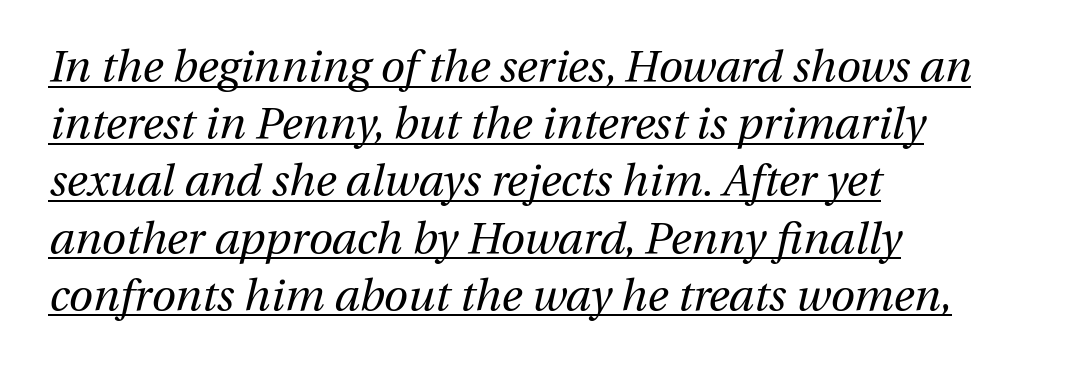
Q: Is the text bold? A: No.
Q: Is the text italic (slanted)? A: Yes, it leans right by about 13 degrees.
Q: Is the text underlined? A: Yes.
Q: How is the paragraph aligned? A: Left-aligned.
Q: Is the spacing between letters normal or unusually wide? A: Normal.
Q: Is the spacing between lines tight, normal or loose? A: Normal.
Q: Width (condensed, normal, or wide)? A: Normal.
Q: Stroke contrast? A: Medium.
Q: x-height? A: Medium.
Q: Monospaced? A: No.
